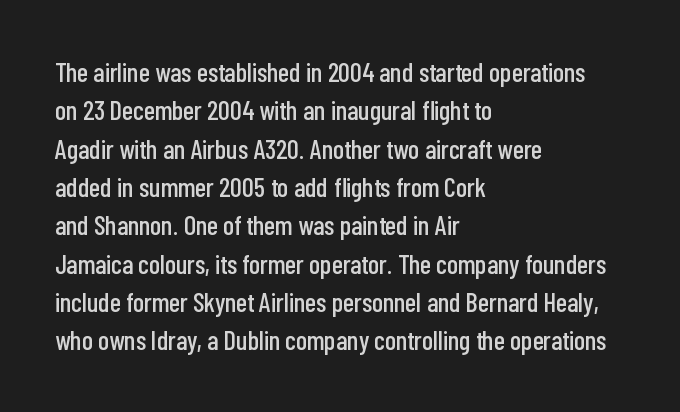
The image shows 27 px text type, upright; set left-aligned, normal line spacing (1.42x), normal letter spacing, not underlined.
